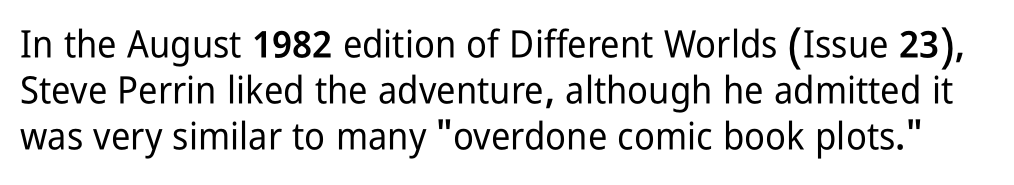
Q: Is the text italic (slanted)? A: No, it is upright.
Q: Is the typeface a serif or a sans-serif typeface? A: Sans-serif.
Q: Is the text underlined? A: No.
Q: Is the spacing between letters normal or unusually wide? A: Normal.
Q: Width (condensed, normal, or wide)? A: Condensed.
Q: Stroke contrast? A: Low.
Q: x-height? A: Medium.
Q: Monospaced? A: No.
